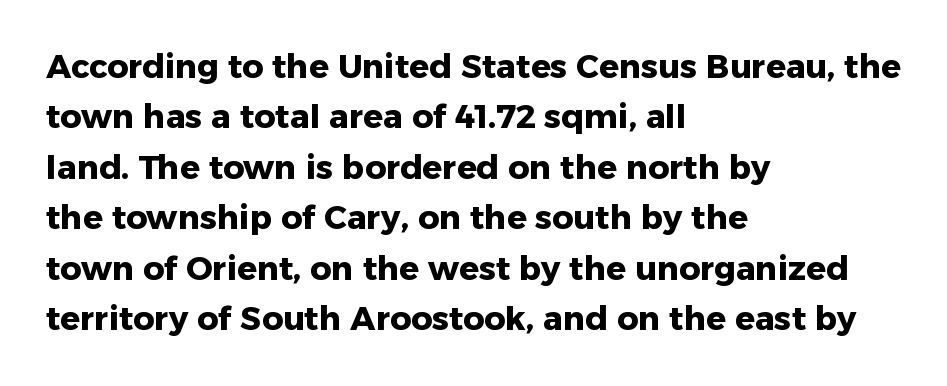
Q: Is the text bold? A: Yes.
Q: Is the text italic (slanted)? A: No, it is upright.
Q: Is the typeface a serif or a sans-serif typeface? A: Sans-serif.
Q: Is the text underlined? A: No.
Q: How is the paragraph aligned? A: Left-aligned.
Q: Is the spacing between letters normal or unusually wide? A: Normal.
Q: Is the spacing between lines tight, normal or loose? A: Normal.
Q: Width (condensed, normal, or wide)? A: Normal.
Q: Stroke contrast? A: Low.
Q: x-height? A: Medium.
Q: Monospaced? A: No.
